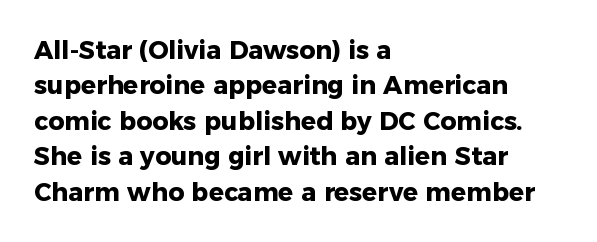
{"italic": "no", "bold": "yes", "underline": "no", "align": "left", "line_spacing": "normal", "line_spacing_ratio": 1.42, "letter_spacing": "normal", "letter_spacing_em": 0.0, "glyph_px": 25}
